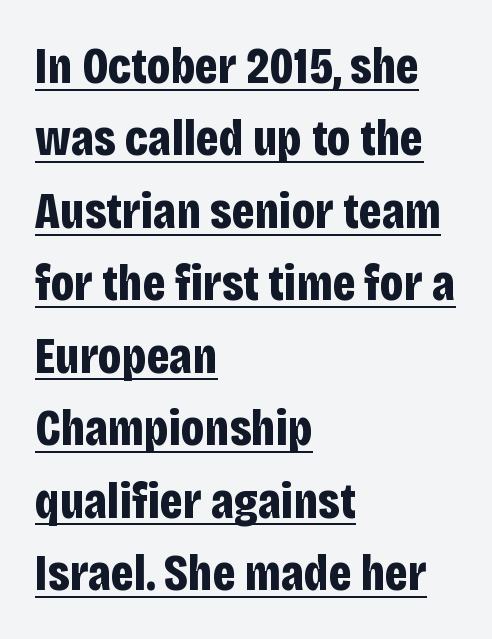
{"serif": "no", "italic": "no", "bold": "yes", "weight": "bold", "width": "condensed", "stroke_contrast": "low", "x_height": "large", "monospaced": "no", "underline": "yes", "align": "left", "line_spacing": "normal", "line_spacing_ratio": 1.42, "letter_spacing": "normal", "letter_spacing_em": 0.0, "glyph_px": 51}
